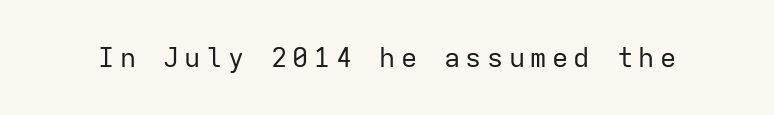
The image shows 27 px text type, upright; set unusually wide letter spacing (+0.2 em), not underlined.
